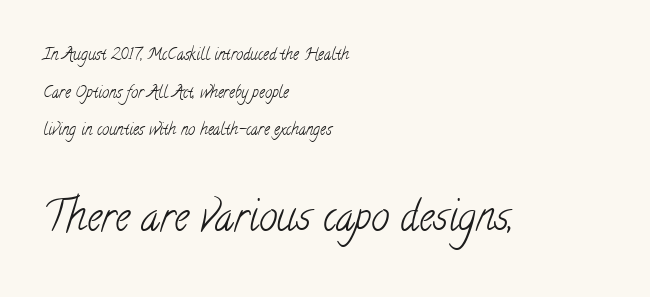
Q: Is the text bold? A: No.
Q: Is the text underlined? A: No.
Q: How is the paragraph aligned? A: Left-aligned.
Q: Is the spacing between letters normal or unusually wide? A: Normal.
Q: Is the spacing between lines tight, normal or loose? A: Loose.
Q: Which block of text is set in a larger size, the first (top) or the second (bottom)? A: The second (bottom) one.
Q: Width (condensed, normal, or wide)? A: Condensed.
Q: Stroke contrast? A: Low.
Q: x-height? A: Small.
Q: Monospaced? A: No.
